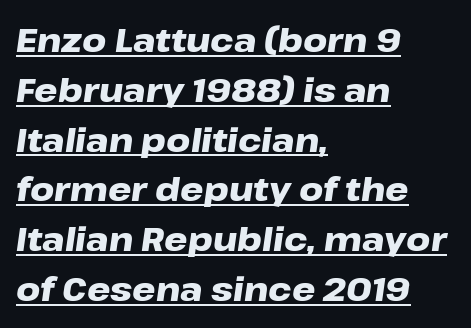
Q: Is the text bold? A: Yes.
Q: Is the text italic (slanted)? A: Yes, it leans right by about 8 degrees.
Q: Is the text underlined? A: Yes.
Q: How is the paragraph aligned? A: Left-aligned.
Q: Is the spacing between letters normal or unusually wide? A: Normal.
Q: Is the spacing between lines tight, normal or loose? A: Normal.
Q: Width (condensed, normal, or wide)? A: Wide.
Q: Stroke contrast? A: Low.
Q: x-height? A: Medium.
Q: Monospaced? A: No.
